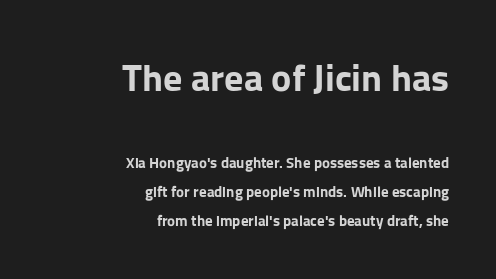
What kind of face is this? One without serifs — a sans. The rendering uses a large line-height, opening up the rows. The passage shown has conventional tracking throughout. Horizontal alignment here is rightward, an uncommon choice for prose. This is the regular roman posture of the typeface. Caption: bold face, heavy strokes.
